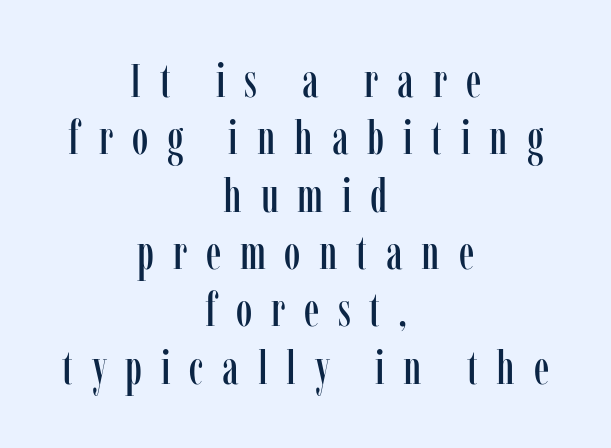
Q: Is the text italic (slanted)? A: No, it is upright.
Q: Is the typeface a serif or a sans-serif typeface? A: Serif.
Q: Is the text underlined? A: No.
Q: How is the paragraph aligned? A: Centered.
Q: Is the spacing between letters normal or unusually wide? A: Unusually wide.
Q: Width (condensed, normal, or wide)? A: Condensed.
Q: Stroke contrast? A: Low.
Q: x-height? A: Medium.
Q: Monospaced? A: No.
